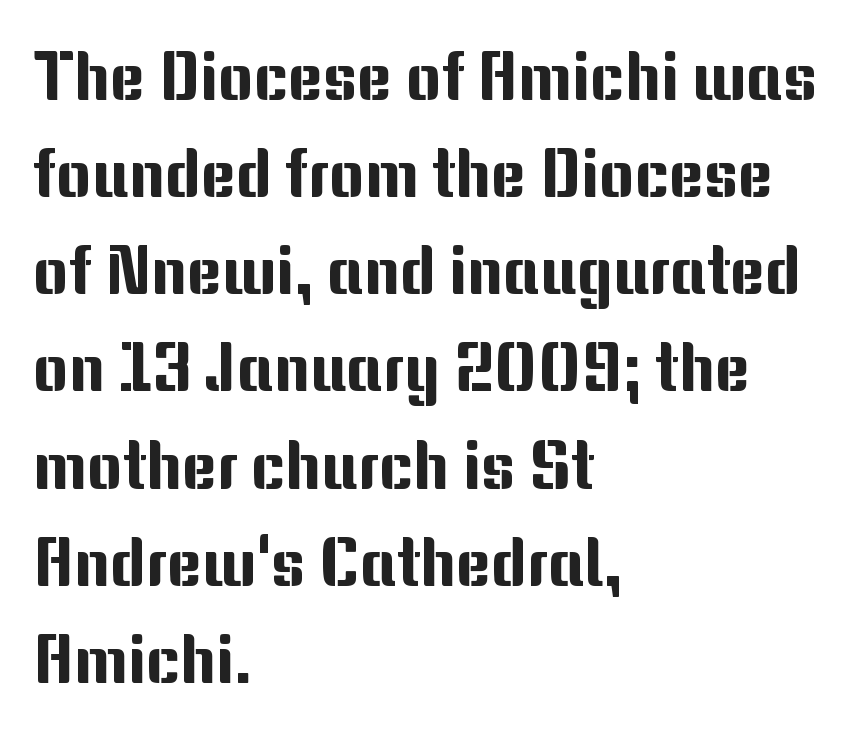
Note the varied advance widths — an 'i' is clearly narrower than an 'm'. Bare-footed words on every line. The rendering uses a moderate line-height, typical for paragraphs. The lettering stays uniformly vertical, giving the passage a roman look. What stands out about the letter spacing? Nothing — it is the standard amount.
